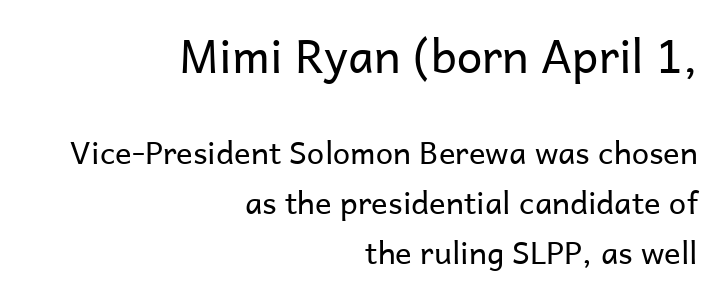
Q: Is the text bold? A: No.
Q: Is the text italic (slanted)? A: No, it is upright.
Q: Is the typeface a serif or a sans-serif typeface? A: Sans-serif.
Q: Is the text underlined? A: No.
Q: How is the paragraph aligned? A: Right-aligned.
Q: Is the spacing between letters normal or unusually wide? A: Normal.
Q: Is the spacing between lines tight, normal or loose? A: Normal.
Q: Which block of text is set in a larger size, the first (top) or the second (bottom)? A: The first (top) one.
Q: Width (condensed, normal, or wide)? A: Normal.
Q: Stroke contrast? A: Low.
Q: x-height? A: Medium.
Q: Monospaced? A: No.
